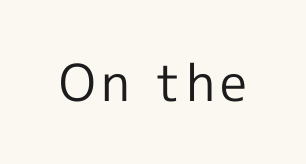
Q: Is the text bold? A: No.
Q: Is the text italic (slanted)? A: No, it is upright.
Q: Is the typeface a serif or a sans-serif typeface? A: Sans-serif.
Q: Is the text underlined? A: No.
Q: Width (condensed, normal, or wide)? A: Normal.
Q: x-height? A: Medium.
Q: Monospaced? A: No.
